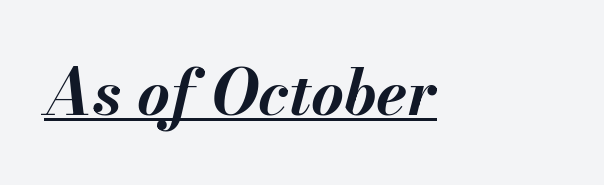
Compared with typical body copy, the letter spacing here is the same. Do the characters align in a grid? No, the font is proportional. These words are printed bold, with thick strokes throughout. Students, observe the line beneath the letters — that is underlining.
